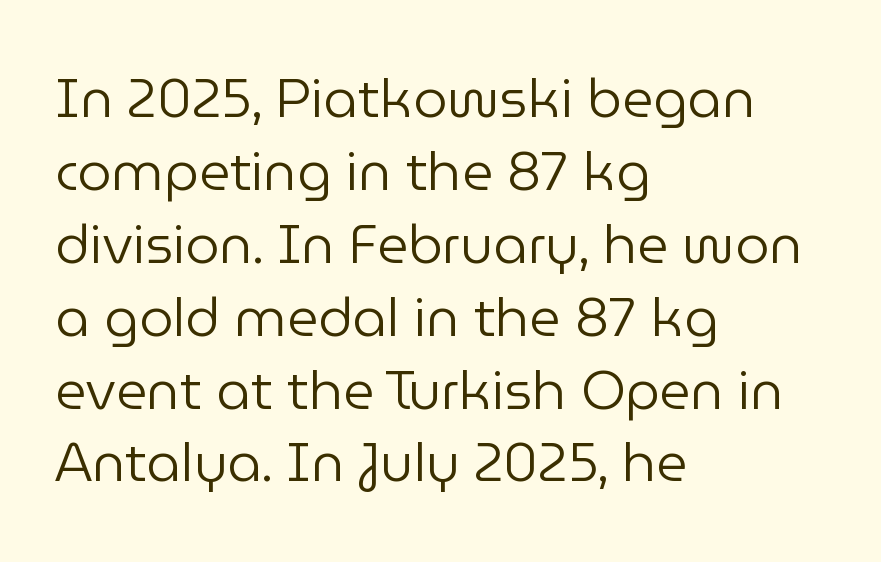
The image shows 54 px regular-weight sans-serif type, upright; set left-aligned, normal line spacing (1.35x), normal letter spacing, not underlined; low stroke contrast and a medium x-height.
